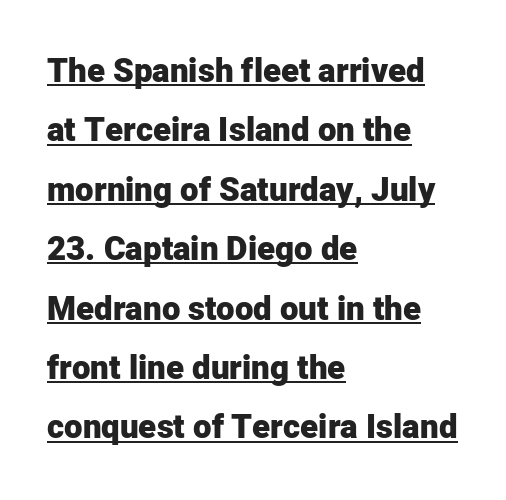
Nope, not italic — everything's standing straight. The letters carry no serifs — their stems end cleanly without finishing strokes. Varying glyph widths throughout — classic text-font behaviour. How heavy is the stroke? Heavy — this is a bold.
